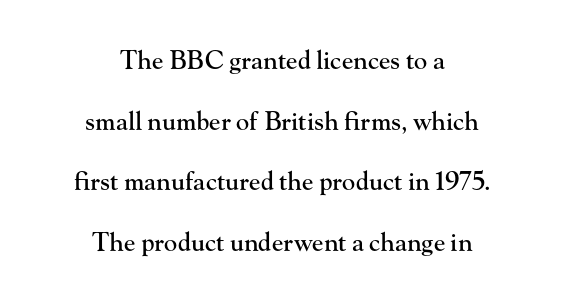
{"italic": "no", "underline": "no", "align": "center", "line_spacing": "loose", "line_spacing_ratio": 2.43, "letter_spacing": "normal", "letter_spacing_em": 0.0, "glyph_px": 25}
